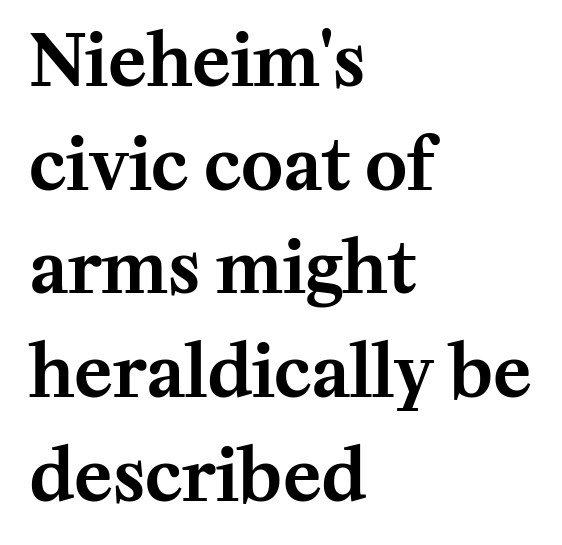
{"serif": "yes", "italic": "no", "width": "normal", "stroke_contrast": "medium", "x_height": "medium", "monospaced": "no", "underline": "no", "align": "left", "line_spacing": "normal", "line_spacing_ratio": 1.46, "letter_spacing": "normal", "letter_spacing_em": 0.0, "glyph_px": 71}
